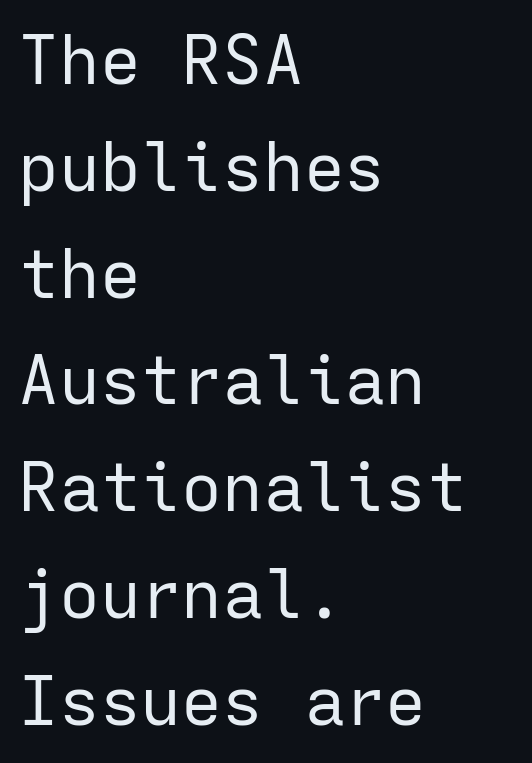
{"serif": "no", "italic": "no", "bold": "no", "weight": "regular", "width": "normal", "stroke_contrast": "low", "x_height": "medium", "monospaced": "yes", "underline": "no", "align": "left", "line_spacing": "normal", "line_spacing_ratio": 1.57, "letter_spacing": "normal", "letter_spacing_em": 0.0, "glyph_px": 68}
